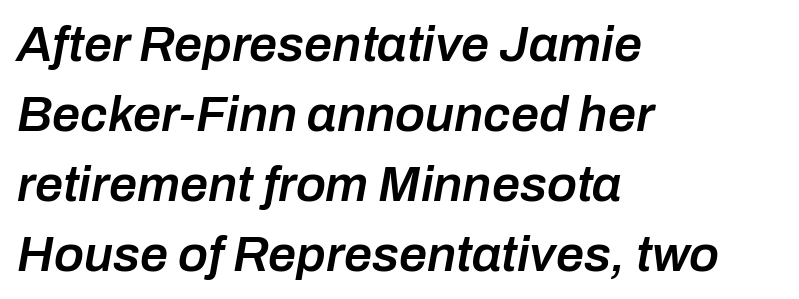
Every row of glyphs begins at an identical x-position on the left. Is this a fixed-width face? No — the glyphs have proportional, varying widths. The whole block is typeset with a tilt. Compared with typical body copy, the letter spacing here is the same. These words are printed semibold, heavier than regular yet not bold.
